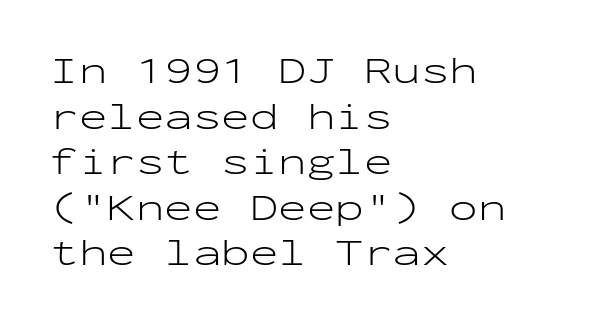
Q: Is the text bold? A: No.
Q: Is the text italic (slanted)? A: No, it is upright.
Q: Is the typeface a serif or a sans-serif typeface? A: Sans-serif.
Q: Is the text underlined? A: No.
Q: How is the paragraph aligned? A: Left-aligned.
Q: Is the spacing between letters normal or unusually wide? A: Normal.
Q: Width (condensed, normal, or wide)? A: Wide.
Q: Stroke contrast? A: Low.
Q: x-height? A: Medium.
Q: Monospaced? A: Yes.
